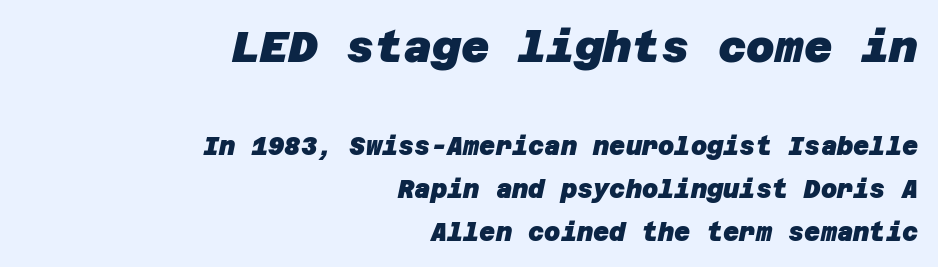
{"serif": "no", "bold": "yes", "weight": "heavy", "width": "normal", "stroke_contrast": "low", "x_height": "large", "underline": "no", "align": "right", "line_spacing_ratio": 1.72, "letter_spacing": "normal", "letter_spacing_em": 0.0, "larger_block": "first", "size_ratio": 1.76, "glyph_px": 44}
